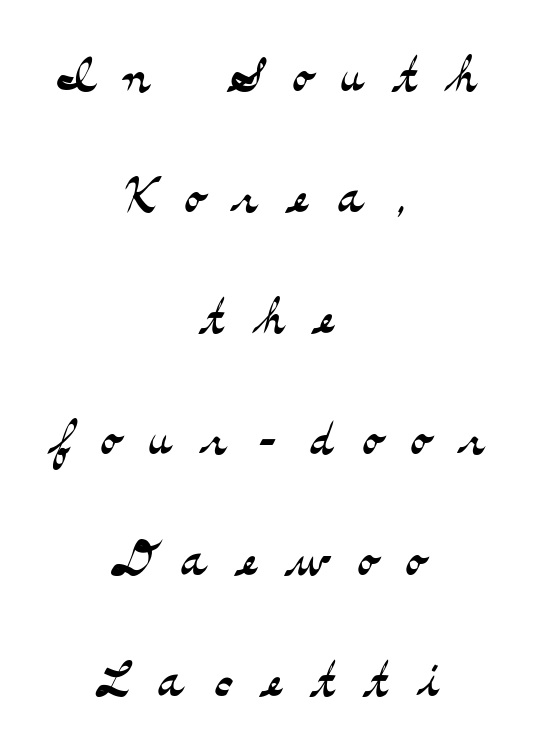
Nothing heavy about these letters — not bold at all. Beneath every word, the page is bare. Notice how the passage keeps no hard edge, just a central spine.
